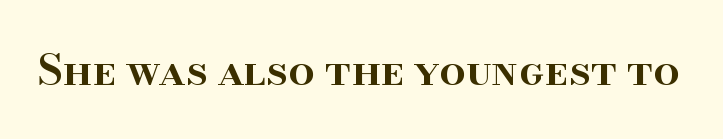
Type style note: has serifs. The gaps between neighbouring characters are ordinary and unremarkable. The specimen omits any rule beneath the text block's lines. Designer's note — italics off, roman on. Think of a printed novel: that variable character pitch is what you see here. The passage shown is semibold, sitting just below true bold.
